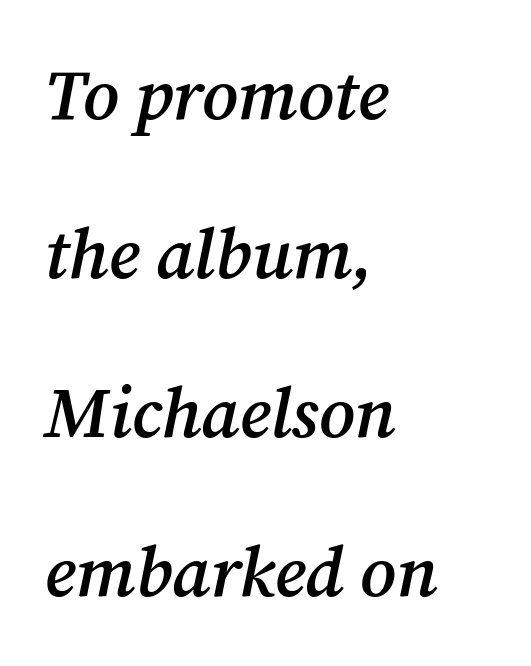
{"serif": "yes", "italic": "yes", "lean": "right", "slant_degrees": 12, "bold": "semi", "weight": "semibold", "width": "normal", "stroke_contrast": "medium", "x_height": "medium", "monospaced": "no", "underline": "no", "align": "left", "line_spacing": "loose", "line_spacing_ratio": 2.24, "letter_spacing": "normal", "letter_spacing_em": 0.0, "glyph_px": 71}
